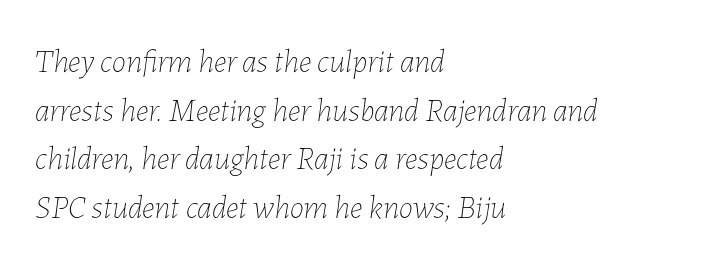
Q: Is the text bold? A: No.
Q: Is the text italic (slanted)? A: Yes, it leans right by about 7 degrees.
Q: Is the text underlined? A: No.
Q: How is the paragraph aligned? A: Left-aligned.
Q: Is the spacing between letters normal or unusually wide? A: Normal.
Q: Is the spacing between lines tight, normal or loose? A: Normal.
Q: Width (condensed, normal, or wide)? A: Normal.
Q: Stroke contrast? A: Low.
Q: x-height? A: Medium.
Q: Monospaced? A: No.
